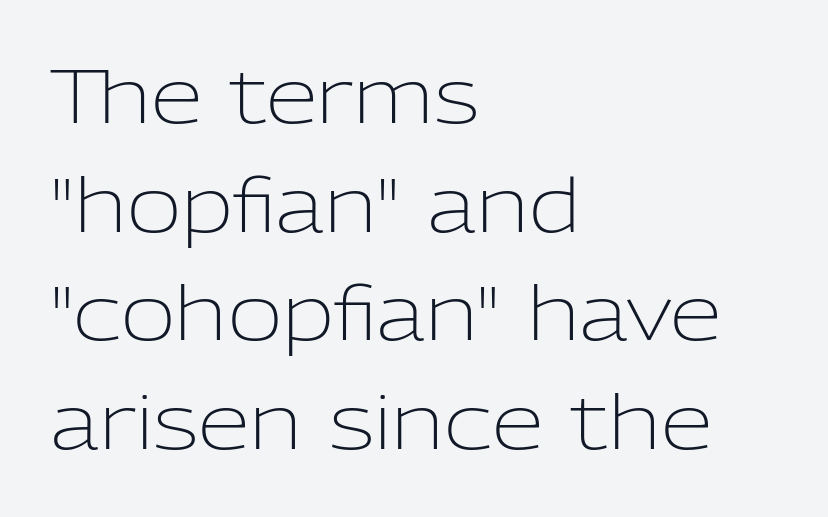
The image shows 75 px light sans-serif type, upright; set left-aligned, normal line spacing (1.45x), normal letter spacing, not underlined; low stroke contrast and a medium x-height.
